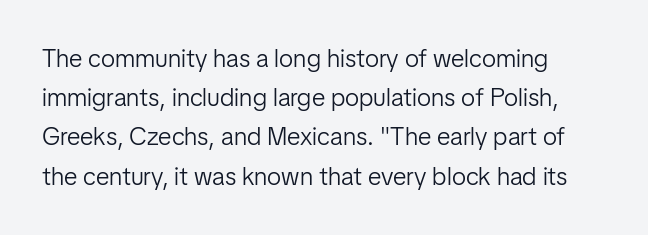
Is this a heavy cut? Hardly; it is regular or lighter. In CSS terms this would be text-align: left. Words appear dense and cohesive because spacing is normal. The gap between lines stays unmarked. Reading down the column, the eye jumps a familiar distance to each next line. This is roman type, the default non-slanted kind.
